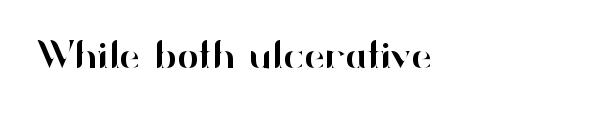
The image shows 41 px sans-serif type, upright; set normal letter spacing, not underlined; high stroke contrast and a small x-height.
